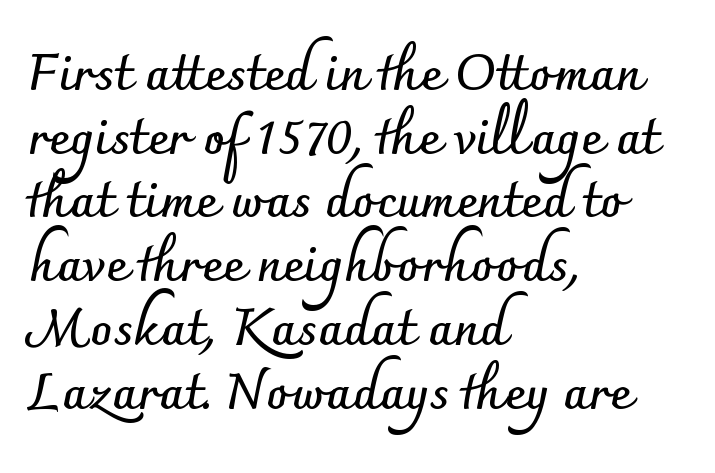
The image shows 51 px semibold sans-serif type; set left-aligned, normal line spacing (1.25x), normal letter spacing, not underlined; low stroke contrast and a small x-height.
